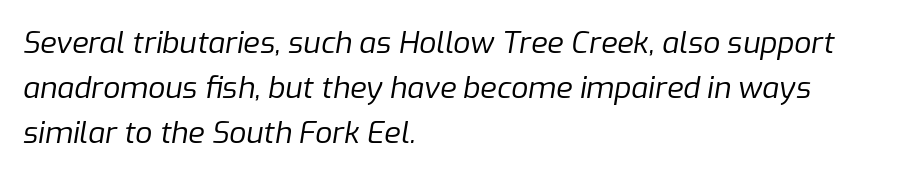
In terms of posture, this sample is oblique. Character widths vary here, with narrow letters taking less room than wide ones. In terms of letterspacing, this is plain default setting. One-word summary of the alignment: left. Words float on clear page, feet unadorned. Unbolded letterforms with no extra heft.
